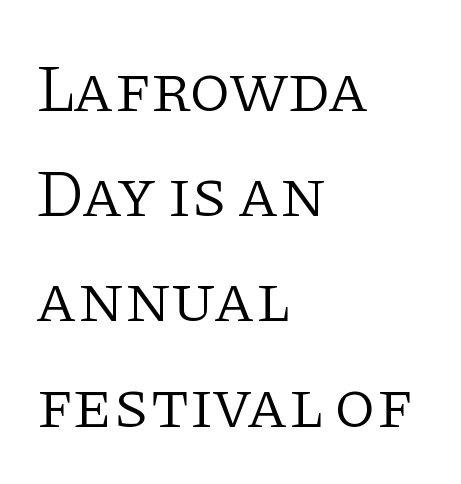
The block of text has a typical density, with ordinary space between rows. Plain, unruled lines of type. The font's upright variant was chosen for this text. No extra tracking has been applied to these lines.
